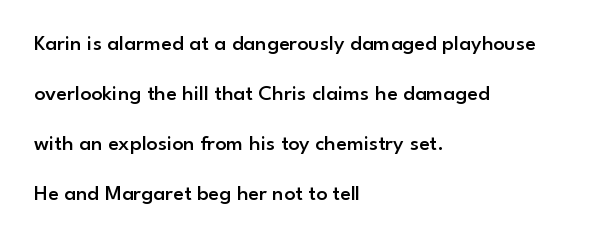
Q: Is the text bold? A: Semi-bold.
Q: Is the text italic (slanted)? A: No, it is upright.
Q: Is the text underlined? A: No.
Q: How is the paragraph aligned? A: Left-aligned.
Q: Is the spacing between letters normal or unusually wide? A: Normal.
Q: Is the spacing between lines tight, normal or loose? A: Loose.
